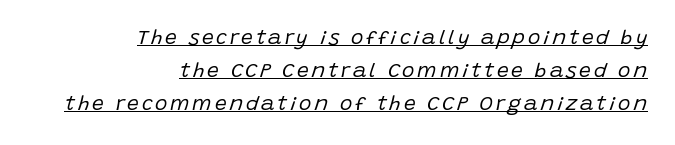
{"italic": "yes", "lean": "right", "slant_degrees": 15, "bold": "no", "underline": "yes", "align": "right", "line_spacing": "normal", "line_spacing_ratio": 1.58, "glyph_px": 21}
